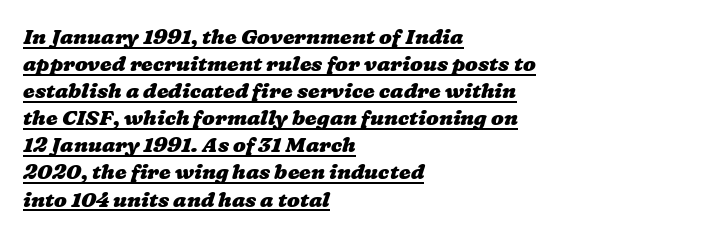
Q: Is the text bold? A: Yes.
Q: Is the text underlined? A: Yes.
Q: How is the paragraph aligned? A: Left-aligned.
Q: Is the spacing between letters normal or unusually wide? A: Normal.
Q: Is the spacing between lines tight, normal or loose? A: Normal.
